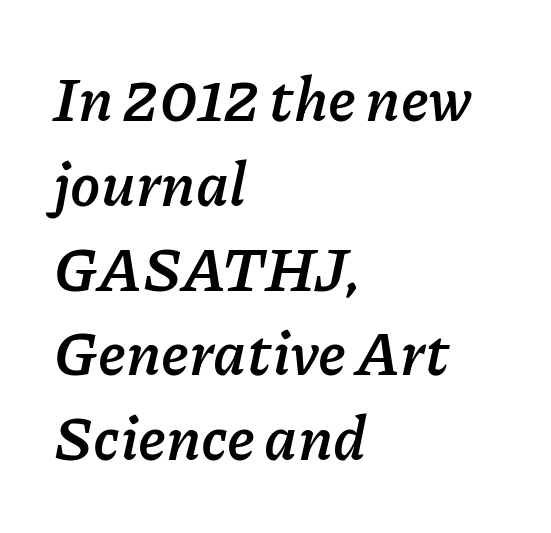
{"italic": "yes", "lean": "right", "slant_degrees": 11, "bold": "yes", "weight": "semibold", "width": "normal", "stroke_contrast": "low", "x_height": "medium", "monospaced": "no", "underline": "no", "align": "left", "line_spacing": "normal", "line_spacing_ratio": 1.39, "letter_spacing": "normal", "letter_spacing_em": 0.0, "glyph_px": 61}
